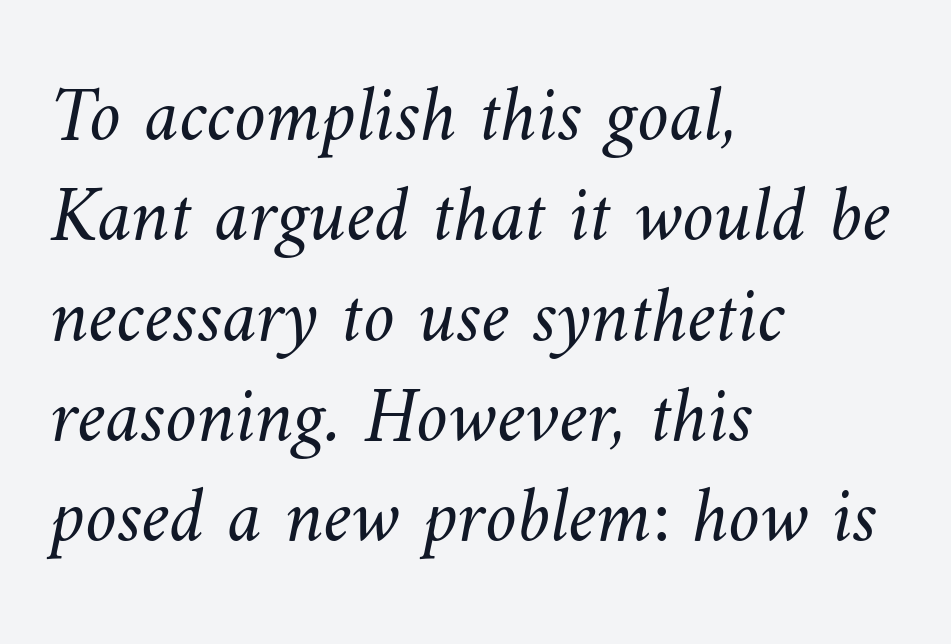
{"bold": "no", "weight": "light", "width": "normal", "stroke_contrast": "medium", "x_height": "small", "monospaced": "no", "underline": "no", "align": "left", "line_spacing": "normal", "line_spacing_ratio": 1.27, "letter_spacing": "normal", "letter_spacing_em": 0.0, "glyph_px": 79}
